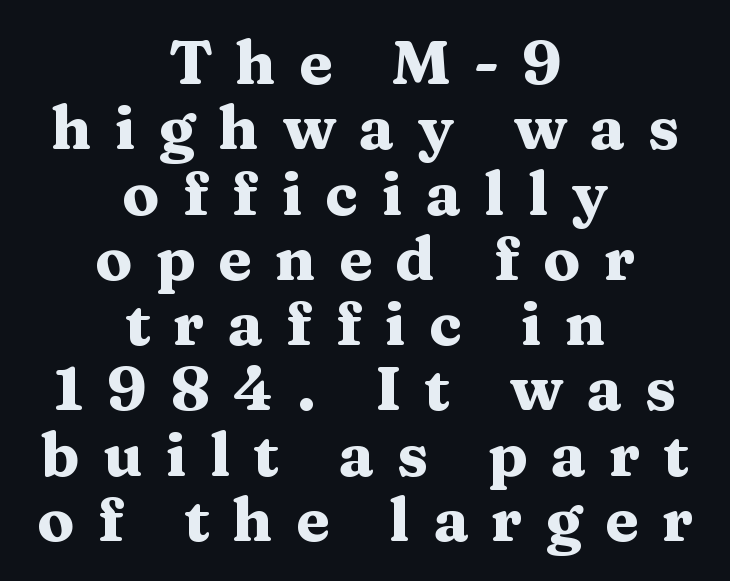
Think of a printed novel: that variable character pitch is what you see here. Does the copy run flush right? No — it is centered line by line. Vertical spacing — tight. You can tell it's not italic because the verticals are truly vertical.
